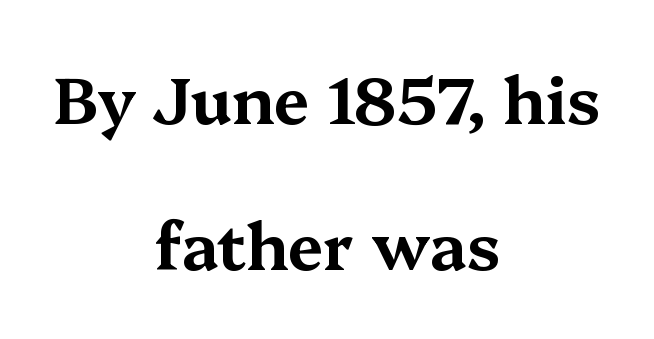
Yep, those are serifs on the letters. These lines stand farther apart than default settings would place them. The passage shown has conventional tracking throughout. Teacher's note: observe the equal gaps on both sides — that is centered alignment. Each letter keeps its own natural width here, so spacing adapts to shape. A typesetter would mark this as roman, not italic.
